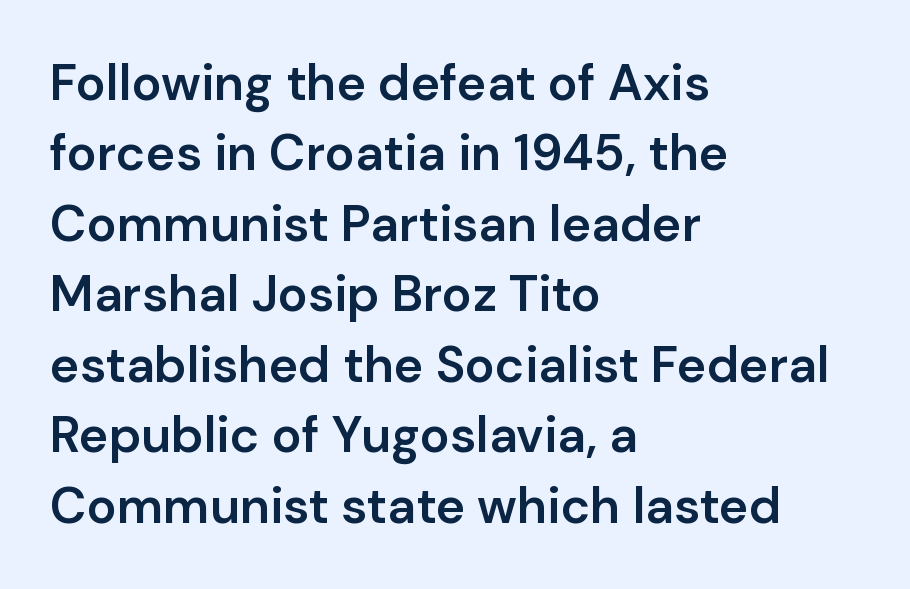
{"serif": "no", "italic": "no", "bold": "semi", "weight": "semibold", "width": "normal", "stroke_contrast": "low", "x_height": "medium", "monospaced": "no", "underline": "no", "align": "left", "line_spacing": "normal", "line_spacing_ratio": 1.41, "letter_spacing": "normal", "letter_spacing_em": 0.0, "glyph_px": 50}
